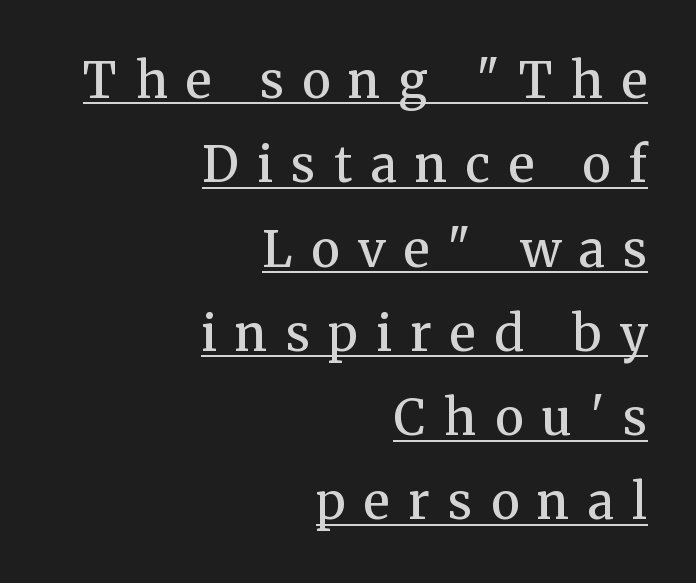
Ordinary non-slanted type is in use. Weight: semibold (demi). You can tell from the footed stems that serif type was used. Substantial extra tracking has been applied to these lines. A baseline rule has been typeset under these characters. Compared with a flush-left layout, this one pins lines to the opposite, right side.
